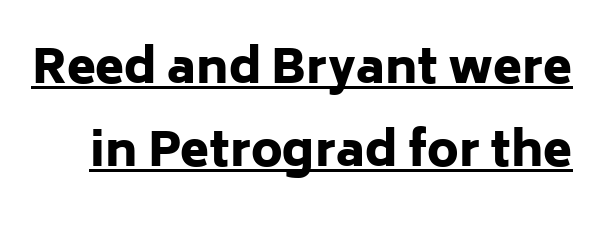
Q: Is the text bold? A: Yes.
Q: Is the text italic (slanted)? A: No, it is upright.
Q: Is the typeface a serif or a sans-serif typeface? A: Sans-serif.
Q: Is the text underlined? A: Yes.
Q: Is the spacing between letters normal or unusually wide? A: Normal.
Q: Width (condensed, normal, or wide)? A: Normal.
Q: Stroke contrast? A: Low.
Q: x-height? A: Medium.
Q: Monospaced? A: No.
